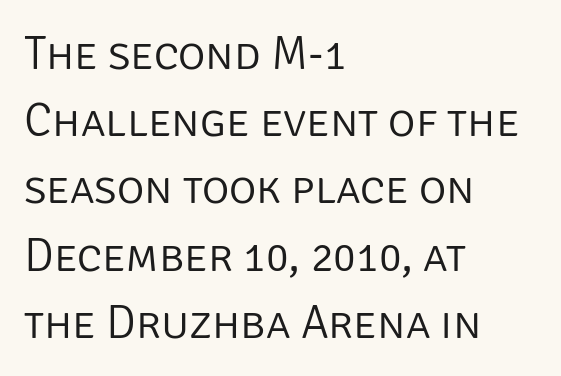
Check where the strokes stop: nothing finishes them off — pure sans. It's the straight-up-and-down kind of type. The passage shown is typed in a proportional face where columns would drift. Underlining? Definitely not there. No extra tracking has been applied to these lines. A typesetter would call this leading conventional body-copy spacing.
